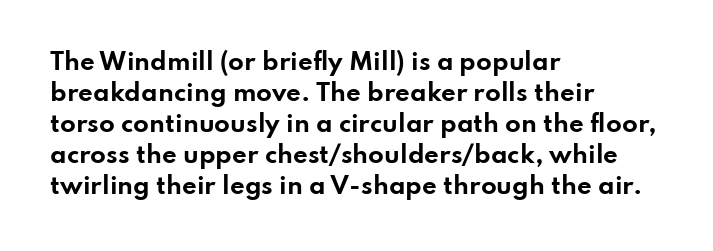
Caption: bold face, heavy strokes. Compared with typical body copy, the letter spacing here is the same. Line starts are locked; line ends wander. The axis of the letterforms is exactly vertical.
